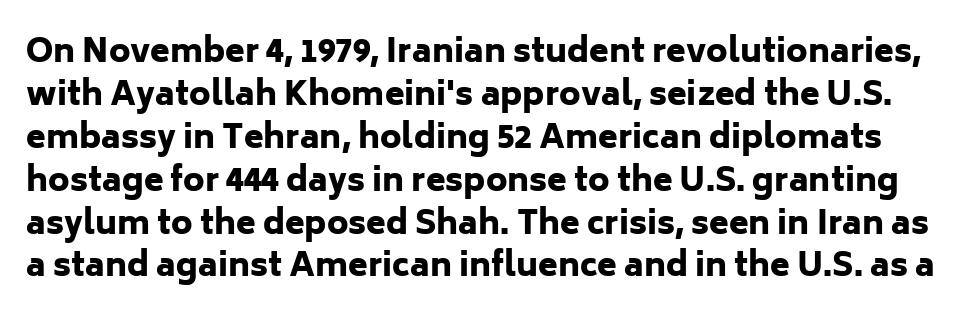
Q: Is the text bold? A: Yes.
Q: Is the text italic (slanted)? A: No, it is upright.
Q: Is the typeface a serif or a sans-serif typeface? A: Sans-serif.
Q: Is the text underlined? A: No.
Q: Is the spacing between letters normal or unusually wide? A: Normal.
Q: Is the spacing between lines tight, normal or loose? A: Normal.
Q: Width (condensed, normal, or wide)? A: Normal.
Q: Stroke contrast? A: Low.
Q: x-height? A: Medium.
Q: Monospaced? A: No.
